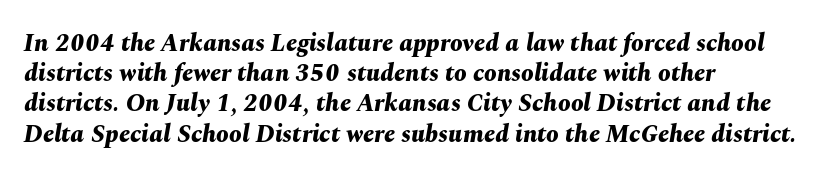
Q: Is the text bold? A: Yes.
Q: Is the text italic (slanted)? A: Yes, it leans right by about 10 degrees.
Q: Is the text underlined? A: No.
Q: How is the paragraph aligned? A: Left-aligned.
Q: Is the spacing between letters normal or unusually wide? A: Normal.
